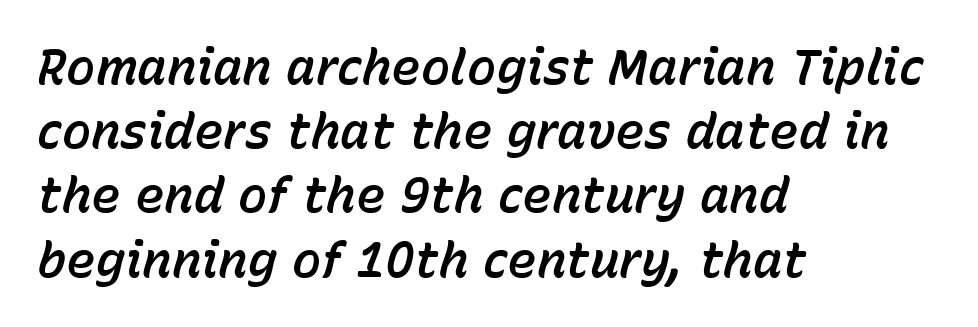
The image shows 49 px text type, italic (leaning right); set left-aligned, normal line spacing (1.31x), normal letter spacing, not underlined; low stroke contrast and a medium x-height.
